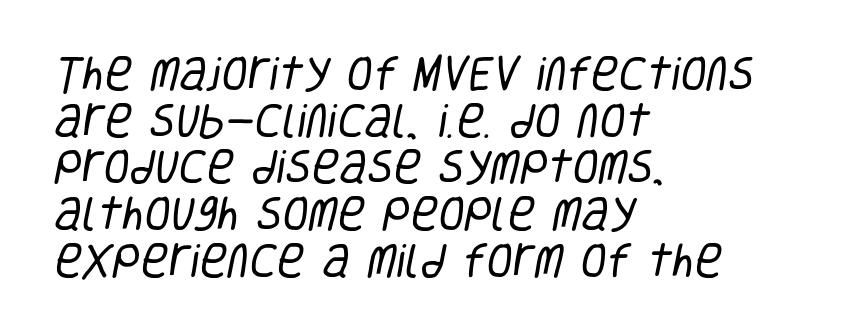
The image shows 38 px regular-weight, condensed sans-serif type; set left-aligned, line spacing 1.23x, normal letter spacing, not underlined; low stroke contrast and a large x-height.
